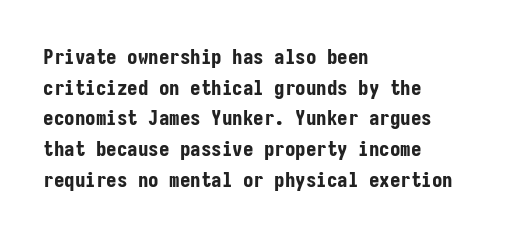
Glyph-to-glyph distance matches everyday printed text. If you drew a line through each stem, it would be perfectly vertical. Horizontal bands of white between lines are of average thickness. Type without underlining. The glyphs have the mass of a bold cut.
